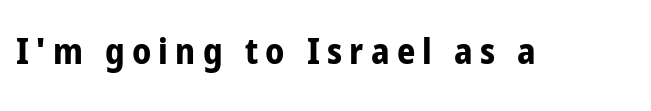
Just letters on the line, the space beneath them empty. Does the lettering tilt? It doesn't — this is upright. Spacing between characters has been opened up far beyond the box default. Type style note: lacks serifs. Here the designer chose a conventional face with non-uniform glyph widths.
